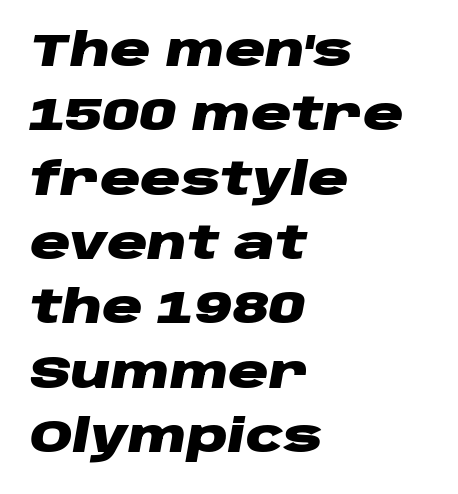
Q: Is the text bold? A: Yes.
Q: Is the text italic (slanted)? A: Yes, it leans right by about 10 degrees.
Q: Is the text underlined? A: No.
Q: How is the paragraph aligned? A: Left-aligned.
Q: Is the spacing between letters normal or unusually wide? A: Normal.
Q: Is the spacing between lines tight, normal or loose? A: Normal.
Q: Width (condensed, normal, or wide)? A: Wide.
Q: Stroke contrast? A: Low.
Q: x-height? A: Large.
Q: Monospaced? A: No.
